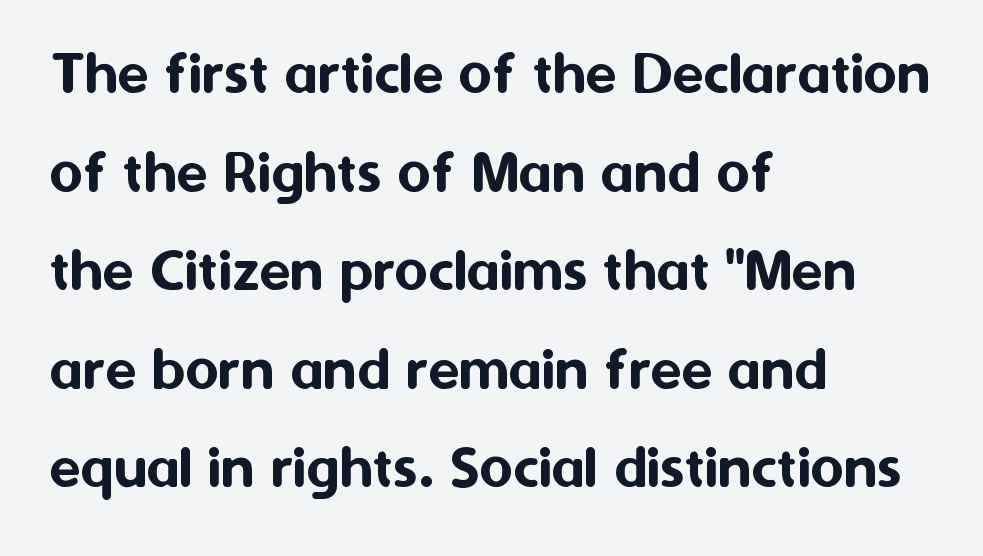
{"serif": "no", "italic": "no", "width": "normal", "stroke_contrast": "medium", "x_height": "medium", "monospaced": "no", "underline": "no", "align": "left", "line_spacing": "normal", "line_spacing_ratio": 1.54, "letter_spacing": "normal", "letter_spacing_em": 0.0, "glyph_px": 64}
